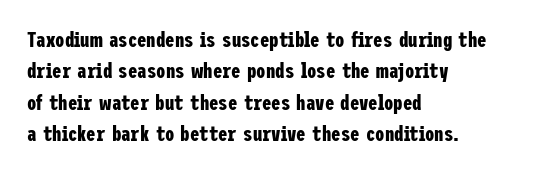
Q: Is the text bold? A: Yes.
Q: Is the text italic (slanted)? A: No, it is upright.
Q: Is the text underlined? A: No.
Q: How is the paragraph aligned? A: Left-aligned.
Q: Is the spacing between letters normal or unusually wide? A: Normal.
Q: Is the spacing between lines tight, normal or loose? A: Normal.
